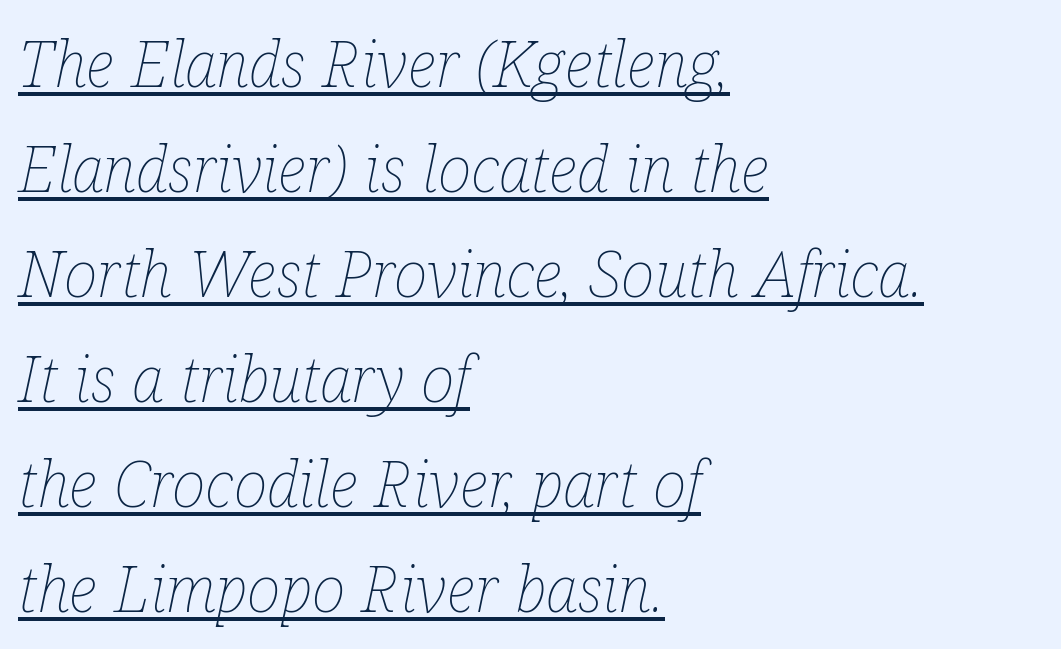
Q: Is the text bold? A: No.
Q: Is the text italic (slanted)? A: Yes, it leans right by about 12 degrees.
Q: Is the text underlined? A: Yes.
Q: How is the paragraph aligned? A: Left-aligned.
Q: Is the spacing between letters normal or unusually wide? A: Normal.
Q: Is the spacing between lines tight, normal or loose? A: Normal.
Q: Width (condensed, normal, or wide)? A: Condensed.
Q: Stroke contrast? A: Low.
Q: x-height? A: Medium.
Q: Monospaced? A: No.
